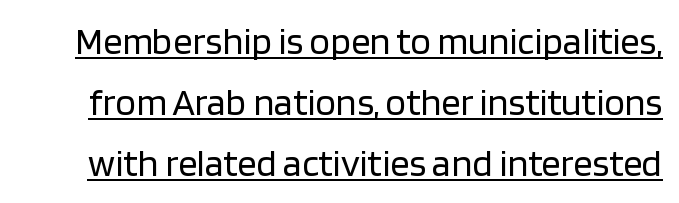
{"serif": "no", "italic": "no", "bold": "no", "weight": "regular", "width": "normal", "stroke_contrast": "low", "x_height": "large", "monospaced": "no", "underline": "yes", "line_spacing": "normal", "line_spacing_ratio": 1.6, "letter_spacing": "normal", "letter_spacing_em": 0.0, "glyph_px": 38}
